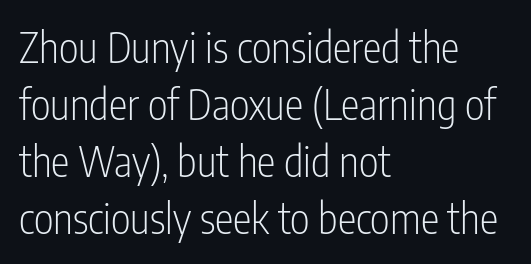
This rendering features lettering with no underline. In CSS terms this would be text-align: left. Note: no serifs on the glyphs. Observe the ordinary spacing: letters are neighbours, not strangers. Heaviness? Minimal to ordinary, like unemphasized prose. Normally led — the rows are evenly, conventionally spaced.
